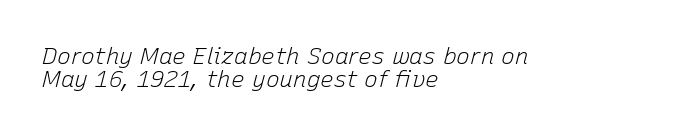
Reading down the block, your eye returns to a fixed left position each line. The passage shown is not bold in any degree. Decoration check: the copy has no underline. Inter-character spacing is left at the font's built-in metrics. Tall strokes in this sample are angled rather than plumb.
